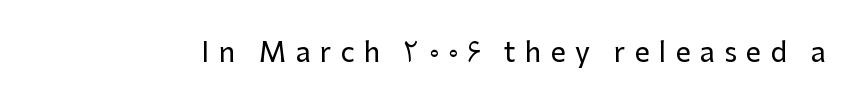
The string is rendered with underlining switched off. Characters follow at a spacing far wider than the type designer built in. When letters stand straight like this, we call the style roman or upright.
